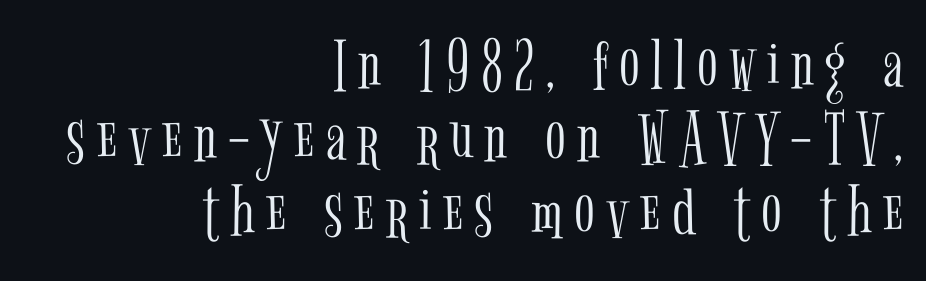
{"serif": "yes", "italic": "no", "bold": "no", "weight": "light", "width": "condensed", "stroke_contrast": "low", "x_height": "medium", "monospaced": "no", "underline": "no", "align": "right", "line_spacing": "tight", "line_spacing_ratio": 0.96, "glyph_px": 76}
